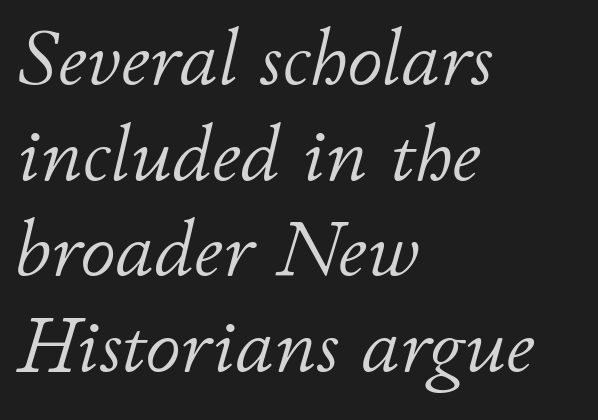
Q: Is the text bold? A: No.
Q: Is the text italic (slanted)? A: Yes, it leans right by about 11 degrees.
Q: Is the text underlined? A: No.
Q: How is the paragraph aligned? A: Left-aligned.
Q: Is the spacing between letters normal or unusually wide? A: Normal.
Q: Width (condensed, normal, or wide)? A: Normal.
Q: Stroke contrast? A: Low.
Q: x-height? A: Small.
Q: Monospaced? A: No.
